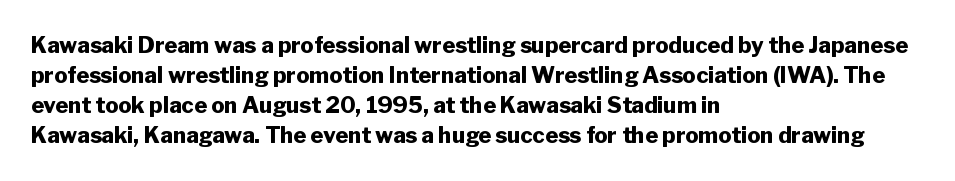
The image shows 22 px bold type, upright; set left-aligned, normal line spacing (1.37x), normal letter spacing, not underlined.
